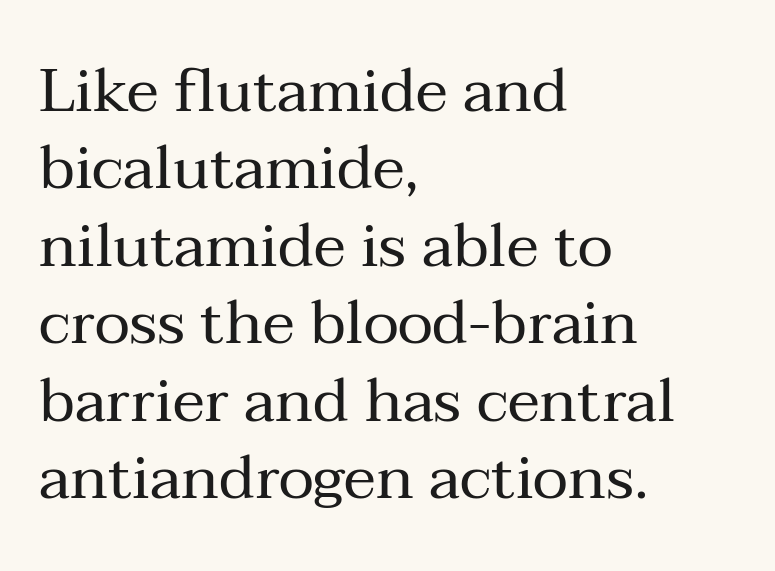
Q: Is the text bold? A: No.
Q: Is the text italic (slanted)? A: No, it is upright.
Q: Is the typeface a serif or a sans-serif typeface? A: Serif.
Q: Is the text underlined? A: No.
Q: How is the paragraph aligned? A: Left-aligned.
Q: Is the spacing between letters normal or unusually wide? A: Normal.
Q: Is the spacing between lines tight, normal or loose? A: Normal.
Q: Width (condensed, normal, or wide)? A: Normal.
Q: Stroke contrast? A: Medium.
Q: x-height? A: Medium.
Q: Monospaced? A: No.
